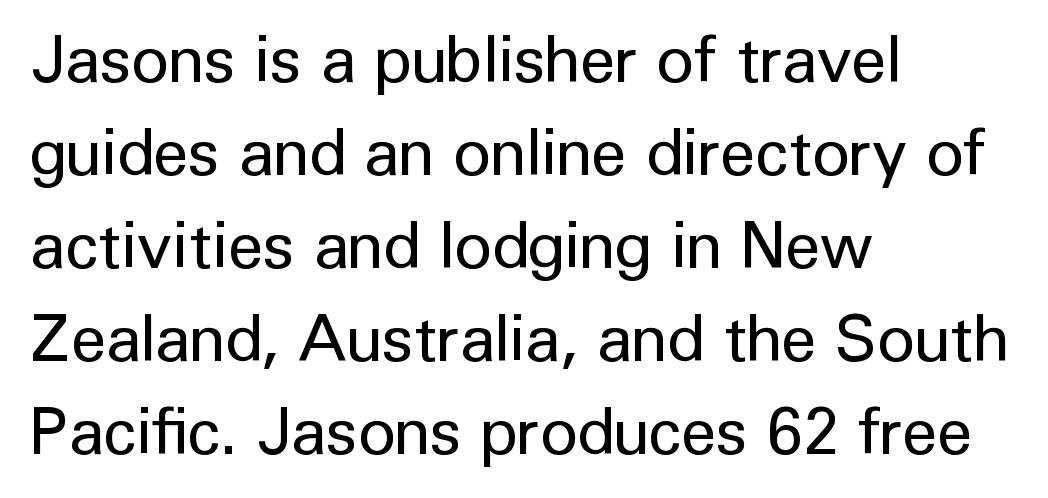
You could not count columns in this text — the font is proportionally spaced. Which margin do the lines hug? The left one — the right edge is uneven. The rows are spaced the way most documents space them. The type family on display is of the sans-serif kind.
